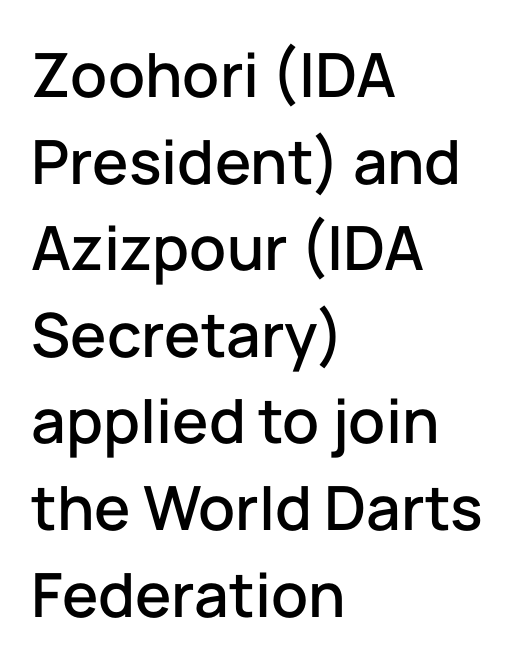
The image shows 61 px sans-serif type, upright; set left-aligned, normal line spacing (1.42x), normal letter spacing, not underlined; low stroke contrast and a medium x-height.
